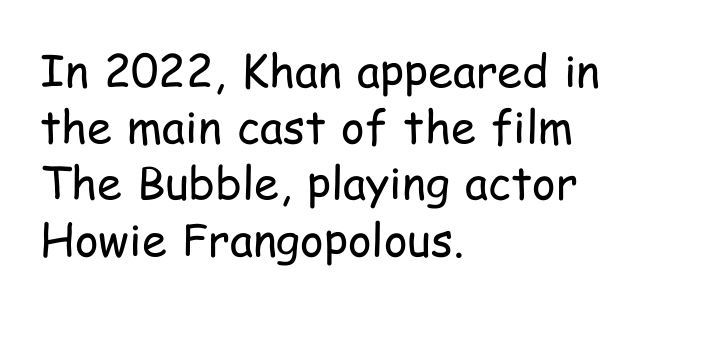
A sans-serif font was chosen for this passage. It's the straight-up-and-down kind of type. Inter-character spacing is left at the font's built-in metrics. The leading is moderate, giving the passage an even texture.
